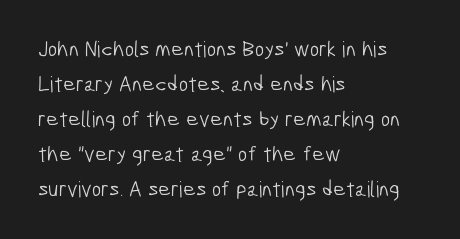
{"bold": "no", "underline": "no", "align": "left", "line_spacing": "normal", "line_spacing_ratio": 1.59, "letter_spacing": "normal", "letter_spacing_em": 0.0, "glyph_px": 22}
